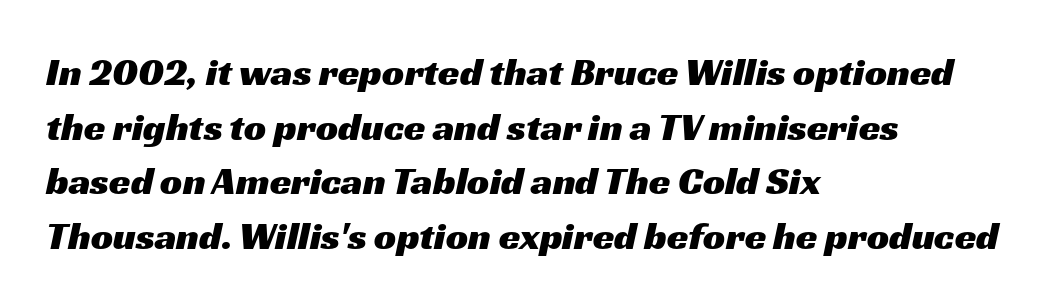
Q: Is the typeface a serif or a sans-serif typeface? A: Sans-serif.
Q: Is the text underlined? A: No.
Q: How is the paragraph aligned? A: Left-aligned.
Q: Is the spacing between letters normal or unusually wide? A: Normal.
Q: Is the spacing between lines tight, normal or loose? A: Normal.
Q: Width (condensed, normal, or wide)? A: Wide.
Q: Stroke contrast? A: Medium.
Q: x-height? A: Medium.
Q: Monospaced? A: No.
